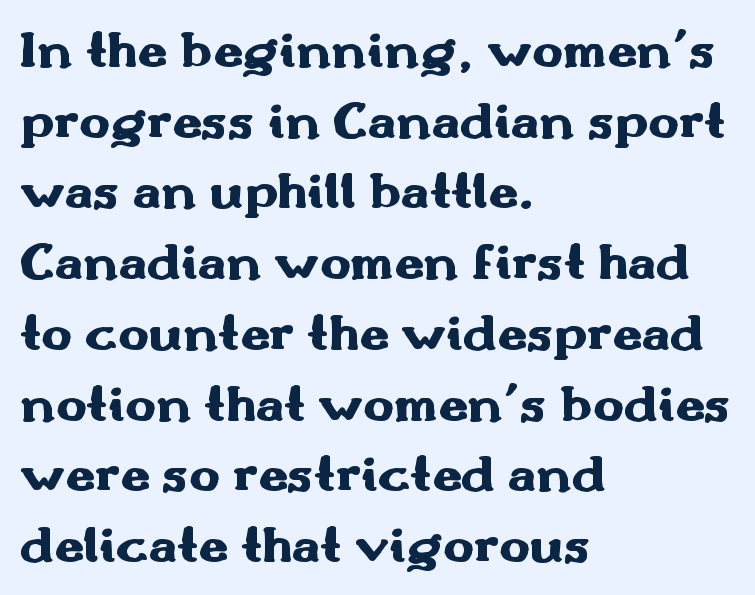
Is this a sans? Yes — the strokes have no serifs. Bold? Absolutely — the strokes are thick and heavy. The face used here is rendered with its standard letterfit. Plain, unruled lines of type.
